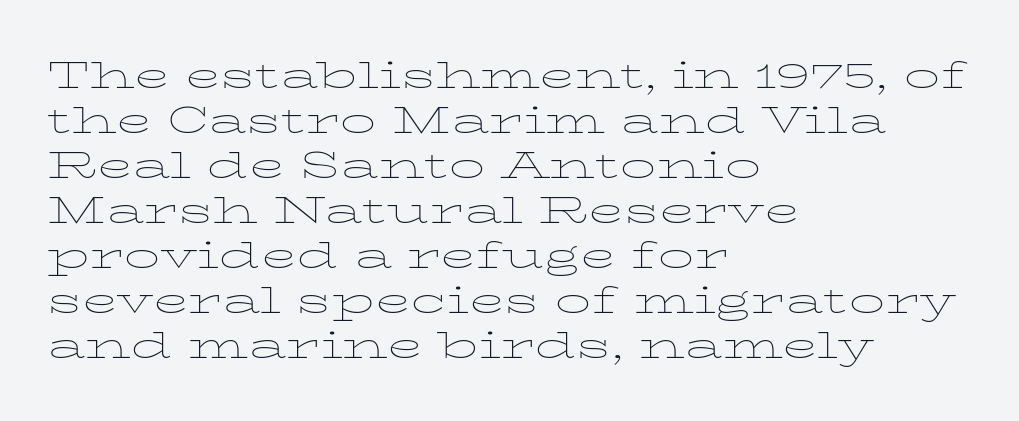
{"serif": "yes", "italic": "no", "bold": "no", "weight": "thin", "width": "wide", "stroke_contrast": "low", "x_height": "medium", "monospaced": "no", "underline": "no", "align": "left", "line_spacing": "normal", "line_spacing_ratio": 1.25, "letter_spacing": "normal", "letter_spacing_em": 0.0, "glyph_px": 36}
